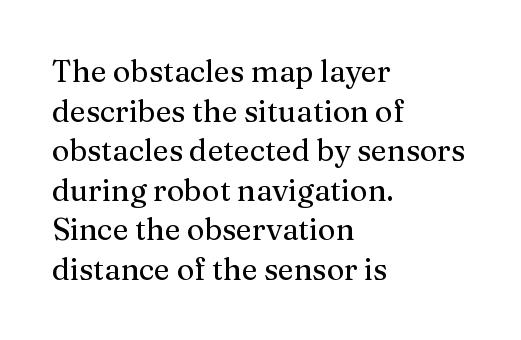
Q: Is the text italic (slanted)? A: No, it is upright.
Q: Is the typeface a serif or a sans-serif typeface? A: Serif.
Q: Is the text underlined? A: No.
Q: How is the paragraph aligned? A: Left-aligned.
Q: Is the spacing between letters normal or unusually wide? A: Normal.
Q: Is the spacing between lines tight, normal or loose? A: Normal.
Q: Width (condensed, normal, or wide)? A: Normal.
Q: Stroke contrast? A: Medium.
Q: x-height? A: Medium.
Q: Monospaced? A: No.
